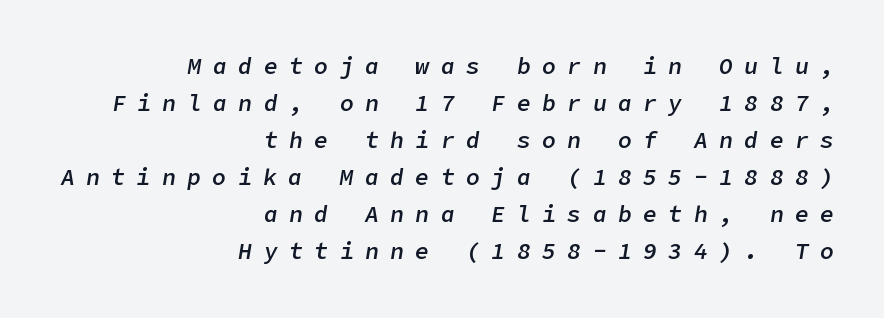
Q: Is the text bold? A: Semi-bold.
Q: Is the text italic (slanted)? A: Yes, it leans right by about 9 degrees.
Q: Is the text underlined? A: No.
Q: How is the paragraph aligned? A: Right-aligned.
Q: Is the spacing between letters normal or unusually wide? A: Unusually wide.
Q: Is the spacing between lines tight, normal or loose? A: Normal.
